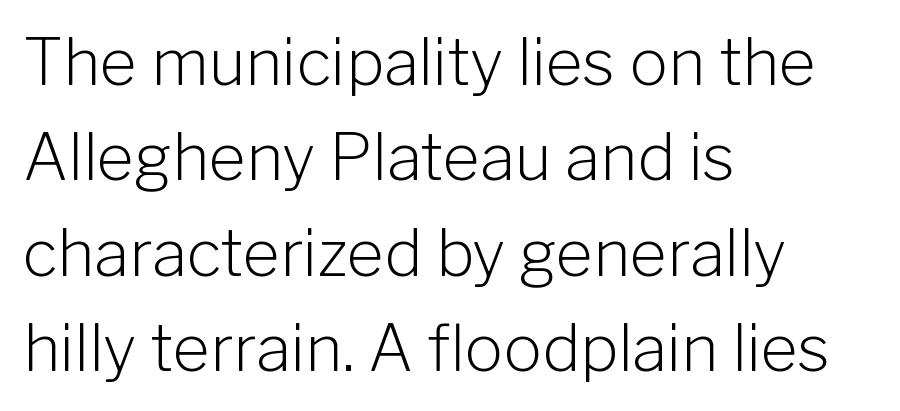
Only glyphs here, with clear space below each row. Upright lettering throughout. Note the varied advance widths — an 'i' is clearly narrower than an 'm'. The type is set solid horizontally, with unmodified tracking. One glance says typical: line gaps are just what's usual. The lines are quadded left.
